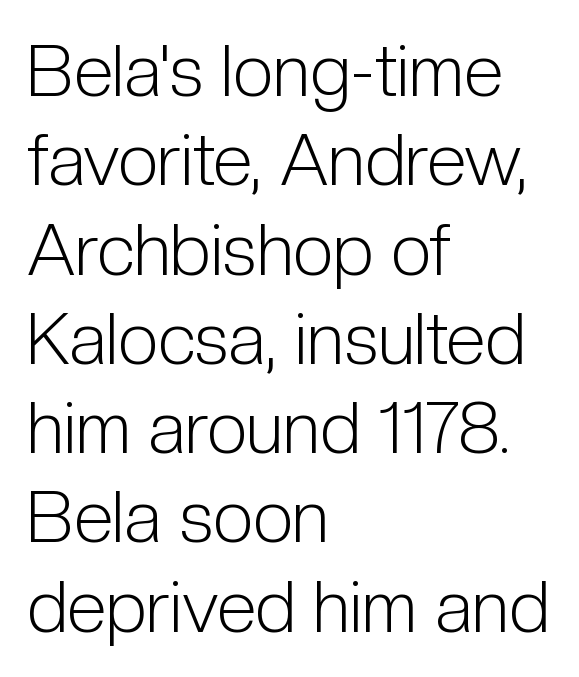
Q: Is the text bold? A: No.
Q: Is the text italic (slanted)? A: No, it is upright.
Q: Is the typeface a serif or a sans-serif typeface? A: Sans-serif.
Q: Is the text underlined? A: No.
Q: How is the paragraph aligned? A: Left-aligned.
Q: Is the spacing between letters normal or unusually wide? A: Normal.
Q: Width (condensed, normal, or wide)? A: Condensed.
Q: Stroke contrast? A: Low.
Q: x-height? A: Medium.
Q: Monospaced? A: No.
